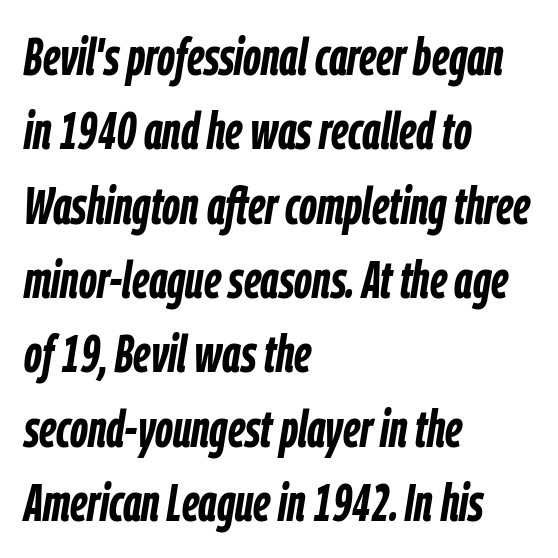
{"italic": "yes", "lean": "right", "slant_degrees": 9, "bold": "yes", "weight": "semibold", "width": "condensed", "stroke_contrast": "low", "x_height": "medium", "monospaced": "no", "underline": "no", "align": "left", "line_spacing": "normal", "line_spacing_ratio": 1.43, "letter_spacing": "normal", "letter_spacing_em": 0.0, "glyph_px": 52}
